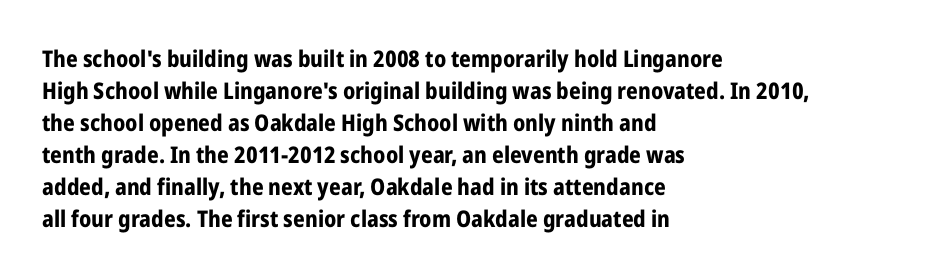
Q: Is the text bold? A: Yes.
Q: Is the text italic (slanted)? A: No, it is upright.
Q: Is the text underlined? A: No.
Q: How is the paragraph aligned? A: Left-aligned.
Q: Is the spacing between letters normal or unusually wide? A: Normal.
Q: Is the spacing between lines tight, normal or loose? A: Normal.
